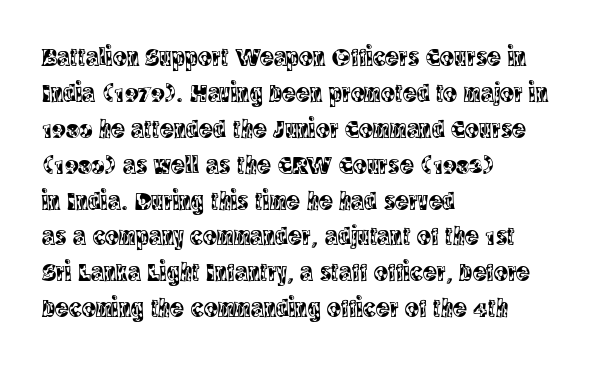
Q: Is the text italic (slanted)? A: No, it is upright.
Q: Is the text underlined? A: No.
Q: How is the paragraph aligned? A: Left-aligned.
Q: Is the spacing between letters normal or unusually wide? A: Normal.
Q: Is the spacing between lines tight, normal or loose? A: Normal.
